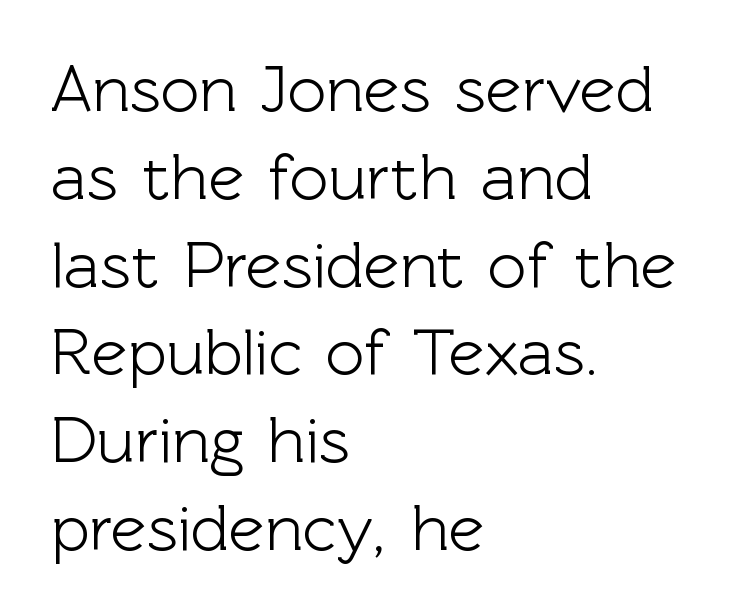
Q: Is the text italic (slanted)? A: No, it is upright.
Q: Is the typeface a serif or a sans-serif typeface? A: Sans-serif.
Q: Is the text underlined? A: No.
Q: How is the paragraph aligned? A: Left-aligned.
Q: Is the spacing between letters normal or unusually wide? A: Normal.
Q: Is the spacing between lines tight, normal or loose? A: Normal.
Q: Width (condensed, normal, or wide)? A: Normal.
Q: x-height? A: Medium.
Q: Monospaced? A: No.
